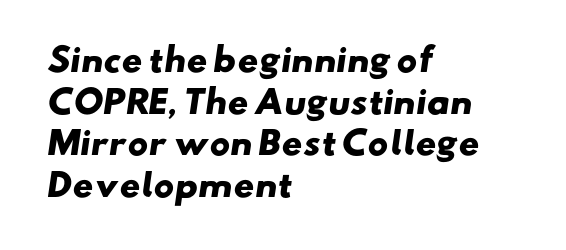
Unmarked baselines from the first word to the last. Where is the straight margin? On the left. Spacing verdict: proportional, widths tailored to each character. This sample uses plain, unmodified letter spacing. Evenly set lines give the paragraph a standard silhouette.
